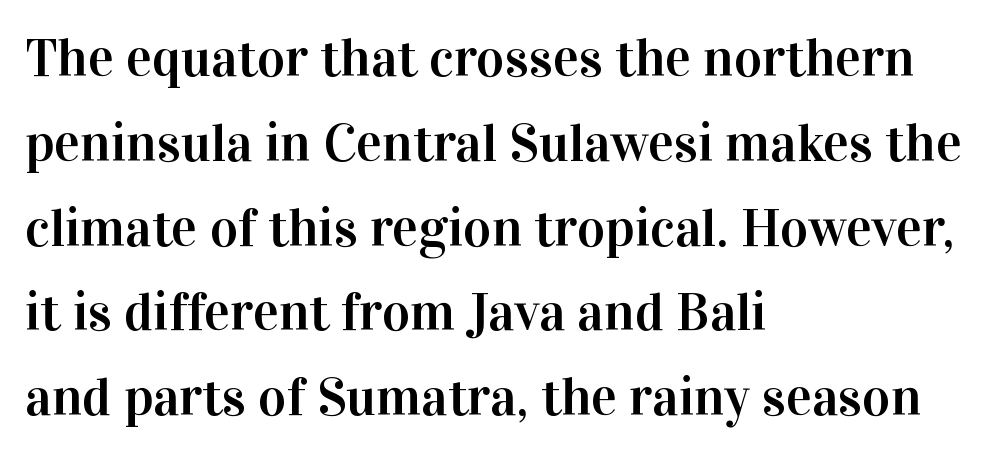
The image shows 54 px serif type, upright; set left-aligned, normal line spacing (1.57x), normal letter spacing, not underlined; high stroke contrast and a medium x-height.
